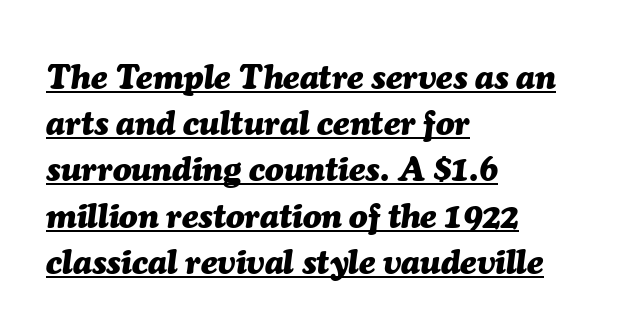
Q: Is the text bold? A: Yes.
Q: Is the text italic (slanted)? A: Yes, it leans right by about 7 degrees.
Q: Is the text underlined? A: Yes.
Q: How is the paragraph aligned? A: Left-aligned.
Q: Is the spacing between letters normal or unusually wide? A: Normal.
Q: Is the spacing between lines tight, normal or loose? A: Normal.
Q: Width (condensed, normal, or wide)? A: Normal.
Q: Stroke contrast? A: Medium.
Q: x-height? A: Medium.
Q: Monospaced? A: No.
